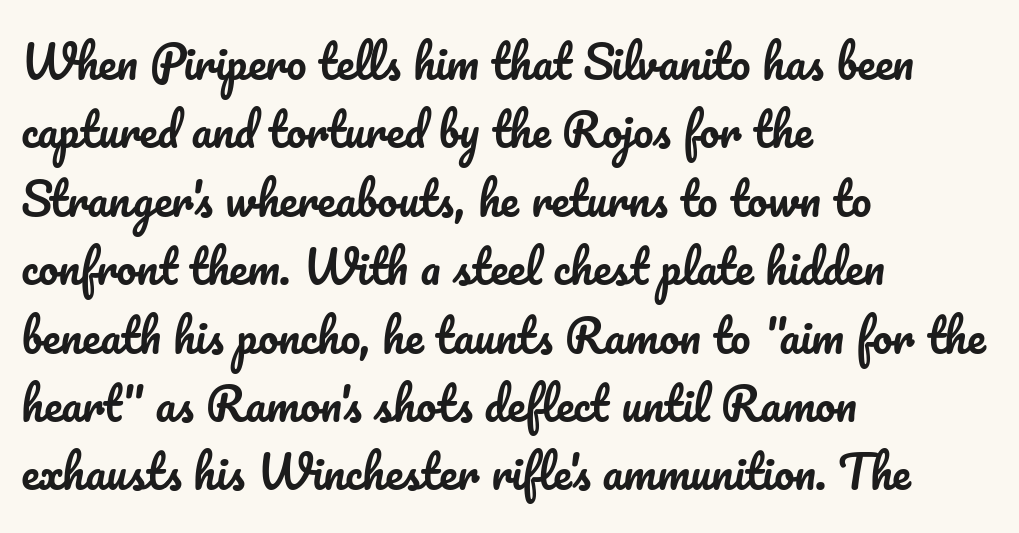
{"width": "normal", "stroke_contrast": "low", "x_height": "small", "monospaced": "no", "underline": "no", "align": "left", "line_spacing": "normal", "line_spacing_ratio": 1.52, "letter_spacing": "normal", "letter_spacing_em": 0.0, "glyph_px": 45}
